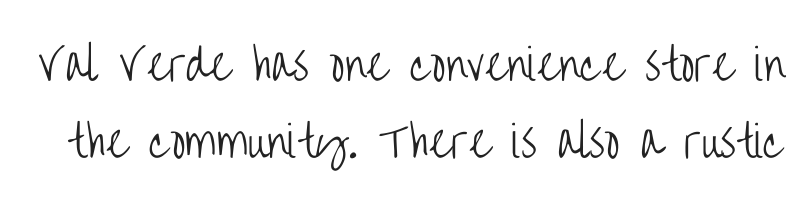
{"serif": "no", "italic": "no", "bold": "no", "weight": "light", "width": "condensed", "stroke_contrast": "low", "x_height": "large", "monospaced": "no", "underline": "no", "line_spacing_ratio": 1.79, "letter_spacing": "normal", "letter_spacing_em": 0.0, "glyph_px": 43}
